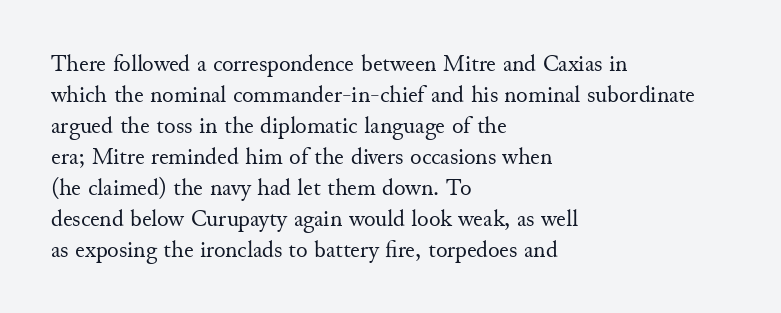
Q: Is the text bold? A: No.
Q: Is the text italic (slanted)? A: No, it is upright.
Q: Is the text underlined? A: No.
Q: How is the paragraph aligned? A: Left-aligned.
Q: Is the spacing between letters normal or unusually wide? A: Normal.
Q: Is the spacing between lines tight, normal or loose? A: Normal.
